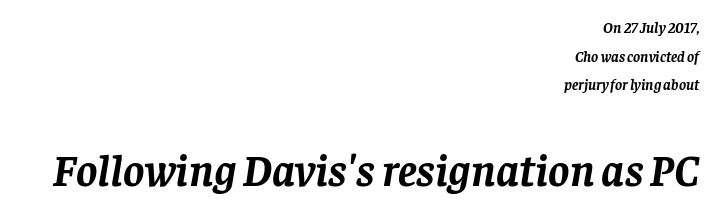
{"serif": "yes", "italic": "yes", "lean": "right", "slant_degrees": 8, "bold": "yes", "weight": "semibold", "width": "normal", "stroke_contrast": "low", "x_height": "large", "monospaced": "no", "underline": "no", "align": "right", "line_spacing": "loose", "line_spacing_ratio": 1.91, "letter_spacing": "normal", "letter_spacing_em": 0.0, "larger_block": "second", "size_ratio": 3.0, "glyph_px": 45}
